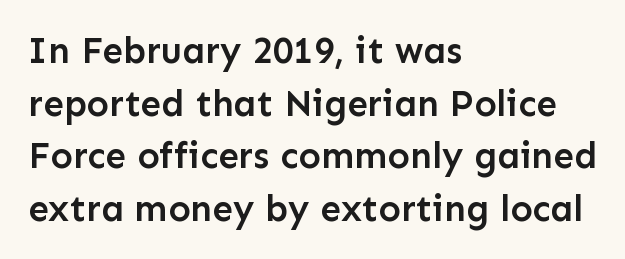
{"serif": "no", "italic": "no", "bold": "semi", "weight": "semibold", "width": "normal", "stroke_contrast": "low", "x_height": "medium", "monospaced": "no", "underline": "no", "align": "left", "line_spacing": "normal", "line_spacing_ratio": 1.42, "letter_spacing": "normal", "letter_spacing_em": 0.0, "glyph_px": 37}
